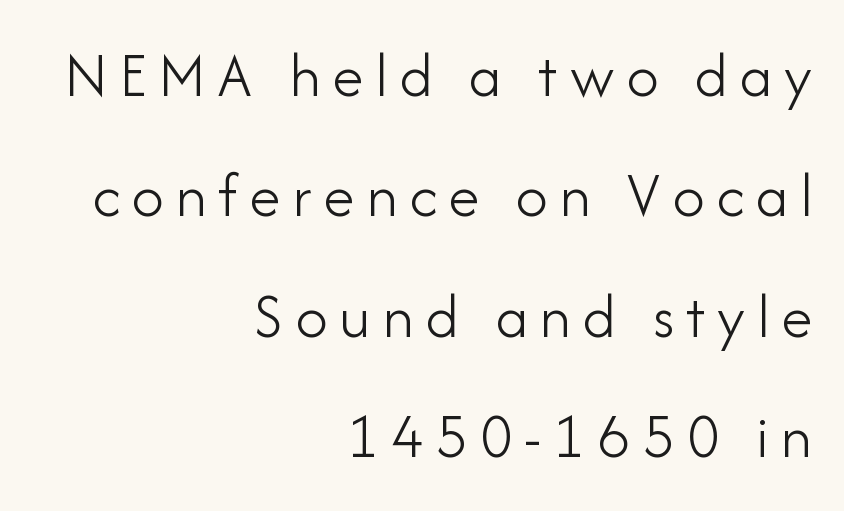
{"serif": "no", "italic": "no", "bold": "no", "weight": "light", "width": "normal", "stroke_contrast": "low", "x_height": "small", "monospaced": "no", "underline": "no", "align": "right", "line_spacing_ratio": 1.88, "glyph_px": 64}
